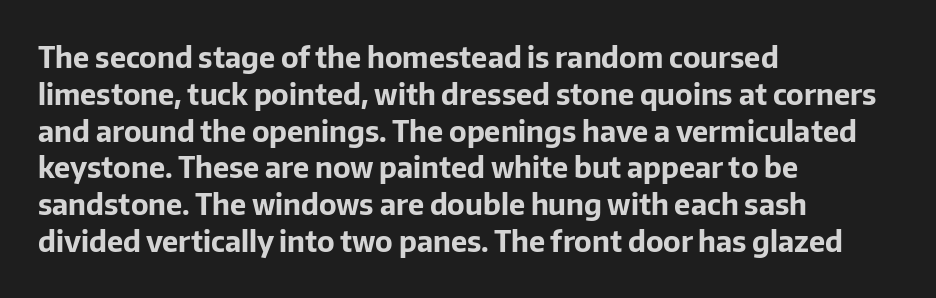
Q: Is the text bold? A: Yes.
Q: Is the text italic (slanted)? A: No, it is upright.
Q: Is the typeface a serif or a sans-serif typeface? A: Sans-serif.
Q: Is the text underlined? A: No.
Q: How is the paragraph aligned? A: Left-aligned.
Q: Is the spacing between letters normal or unusually wide? A: Normal.
Q: Is the spacing between lines tight, normal or loose? A: Normal.
Q: Width (condensed, normal, or wide)? A: Normal.
Q: Stroke contrast? A: Low.
Q: x-height? A: Medium.
Q: Monospaced? A: No.
